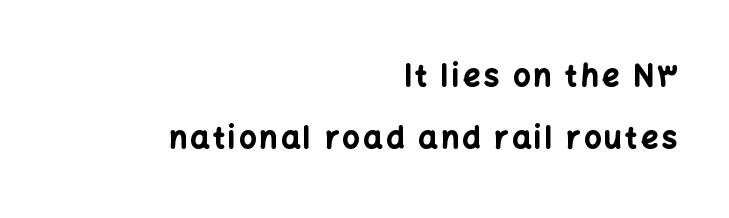
Q: Is the text bold? A: Yes.
Q: Is the text italic (slanted)? A: No, it is upright.
Q: Is the typeface a serif or a sans-serif typeface? A: Sans-serif.
Q: Is the text underlined? A: No.
Q: How is the paragraph aligned? A: Right-aligned.
Q: Is the spacing between lines tight, normal or loose? A: Loose.
Q: Width (condensed, normal, or wide)? A: Normal.
Q: Stroke contrast? A: Low.
Q: x-height? A: Medium.
Q: Monospaced? A: No.
